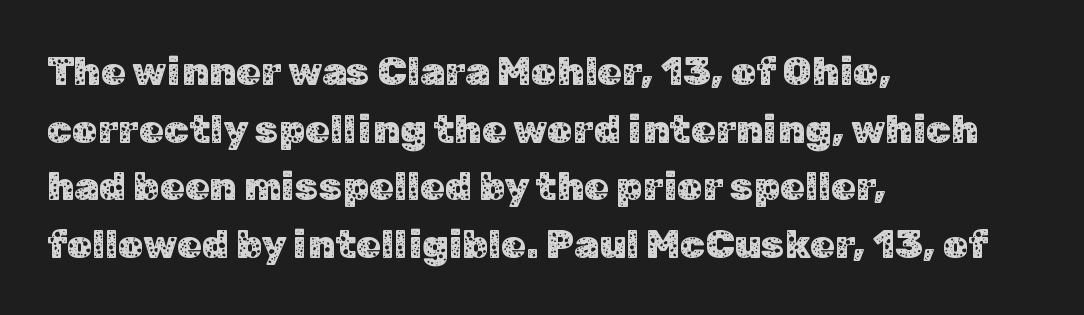
{"serif": "no", "italic": "no", "width": "normal", "stroke_contrast": "low", "x_height": "medium", "monospaced": "no", "underline": "no", "align": "left", "line_spacing": "normal", "line_spacing_ratio": 1.44, "letter_spacing": "normal", "letter_spacing_em": 0.0, "glyph_px": 40}
